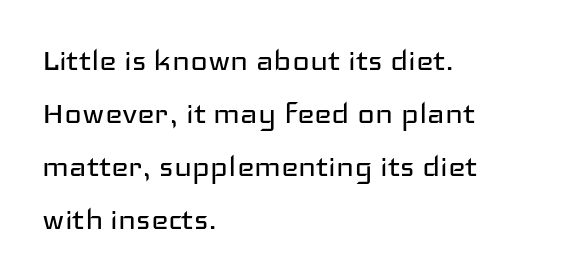
You could not count columns in this text — the font is proportionally spaced. Underline: absent. No letter is thick-stroked: the sample isn't bold. The tracking reads as untouched default to a designer's eye.
